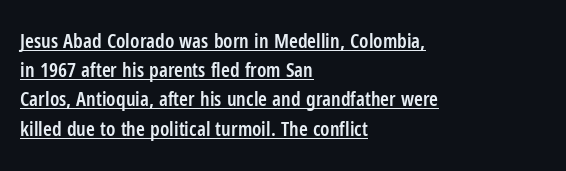
The image shows 20 px text type, upright; set left-aligned, normal line spacing (1.46x), normal letter spacing, underlined.
